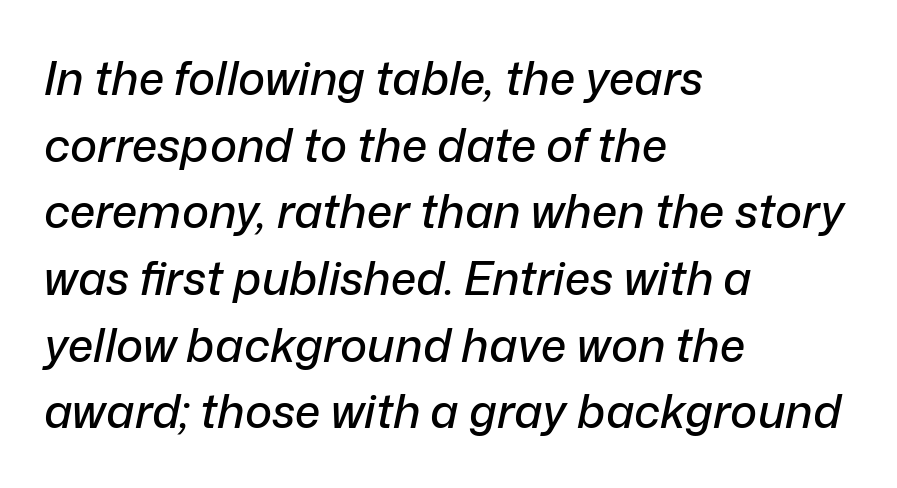
The image shows 46 px text type, italic (leaning right); set left-aligned, normal line spacing (1.45x), normal letter spacing, not underlined; low stroke contrast and a medium x-height.
